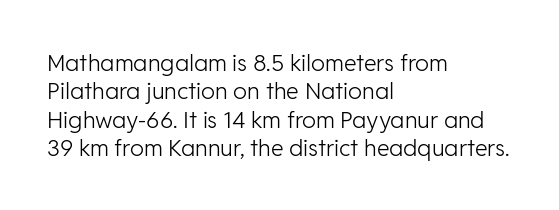
The image shows 23 px text type, upright; set left-aligned, line spacing 1.23x, normal letter spacing, not underlined.
